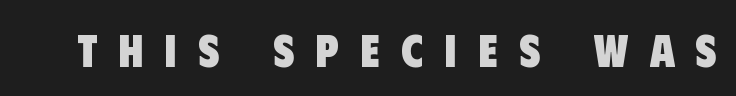
{"serif": "no", "bold": "yes", "weight": "heavy", "width": "condensed", "stroke_contrast": "low", "x_height": "large", "monospaced": "no", "underline": "no", "letter_spacing": "wide", "letter_spacing_em": 0.48, "glyph_px": 45}
